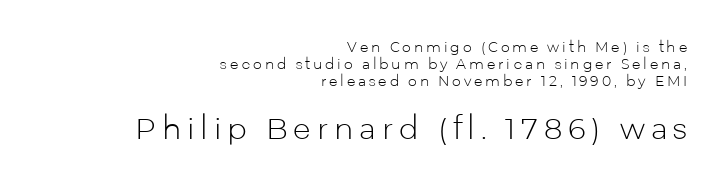
These lines are composed in type without serifs. This sample has the flowing, uneven cadence of proportional lettering. Rendered with straight, roman letterforms. Does the copy run flush right? Yes — the right margin is perfectly even. This rendering widens character spacing well past its baseline value.
